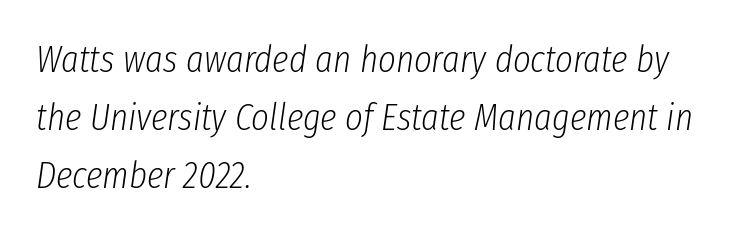
The image shows 38 px light, condensed type, italic (leaning right); set left-aligned, normal line spacing (1.52x), normal letter spacing, not underlined; low stroke contrast and a medium x-height.
